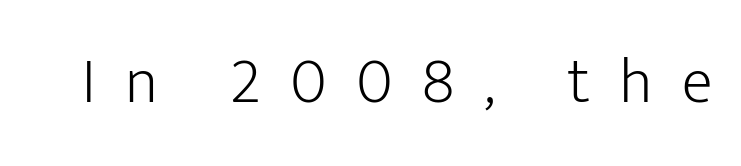
Q: Is the text bold? A: No.
Q: Is the text italic (slanted)? A: No, it is upright.
Q: Is the typeface a serif or a sans-serif typeface? A: Sans-serif.
Q: Is the text underlined? A: No.
Q: Is the spacing between letters normal or unusually wide? A: Unusually wide.
Q: Width (condensed, normal, or wide)? A: Normal.
Q: Stroke contrast? A: Low.
Q: x-height? A: Medium.
Q: Monospaced? A: No.
